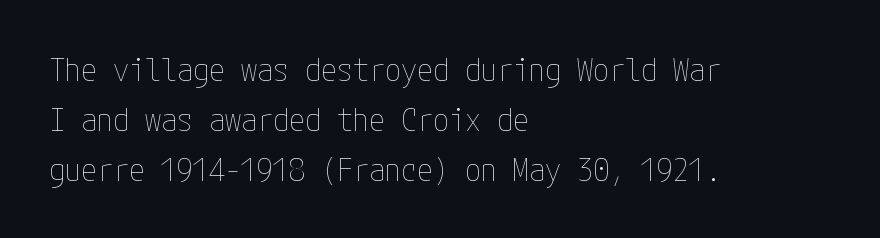
The image shows 32 px thin, condensed type, upright; set left-aligned, normal line spacing (1.56x), normal letter spacing, not underlined; low stroke contrast and a medium x-height.
